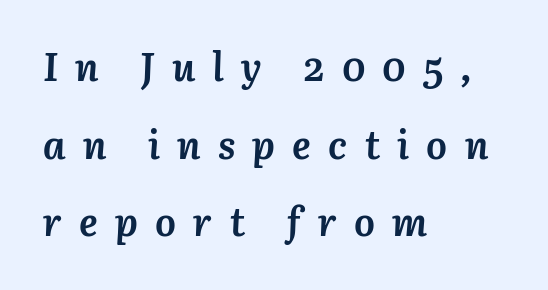
Only glyphs here, with clear space below each row. Leading is clearly above the norm, producing a sparse column. The glyphs look as if they've been sheared to an angle. This sample has the flowing, uneven cadence of proportional lettering. As a designer I'd log this as weight 700, bold. Spacing between characters has been opened up far beyond the box default.
